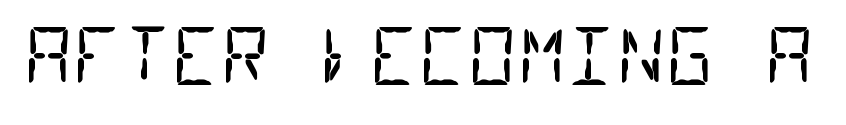
{"serif": "no", "bold": "no", "weight": "regular", "width": "condensed", "stroke_contrast": "low", "x_height": "large", "monospaced": "yes", "underline": "no", "letter_spacing": "normal", "letter_spacing_em": 0.0, "glyph_px": 76}
